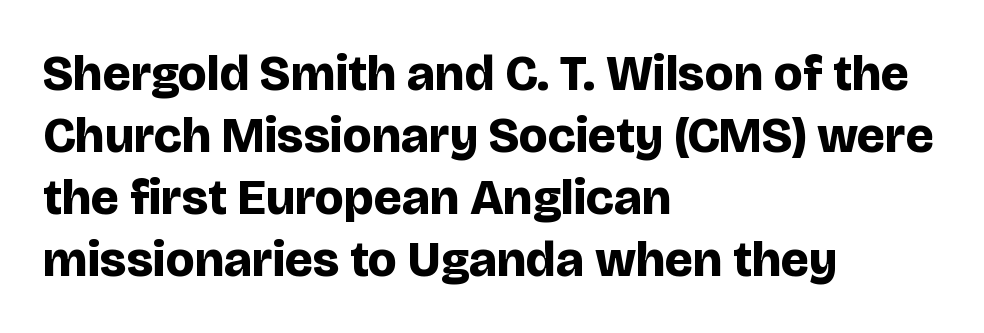
All the whitespace from short lines collects on the right. The line texture is even and compact thanks to regular tracking. Each glyph is drawn with heavy, bold strokes. The font's upright variant was chosen for this text. Anything drawn beneath the words? Only blank space.
